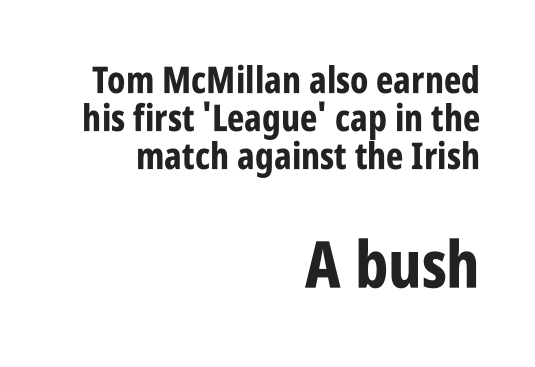
The image shows 65 px bold, condensed sans-serif type, upright; set right-aligned, tight line spacing (1.03x), normal letter spacing, not underlined; the second (bottom) block is 1.76x larger; low stroke contrast and a large x-height.
